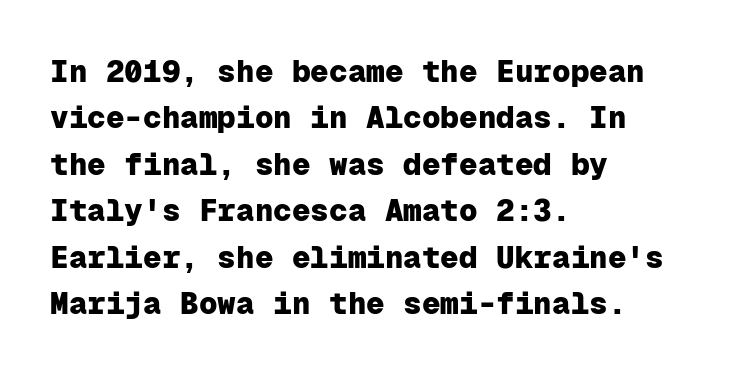
{"serif": "no", "italic": "no", "bold": "yes", "weight": "heavy", "width": "normal", "stroke_contrast": "low", "x_height": "medium", "monospaced": "yes", "underline": "no", "align": "left", "line_spacing": "normal", "line_spacing_ratio": 1.5, "letter_spacing": "normal", "letter_spacing_em": 0.0, "glyph_px": 31}
